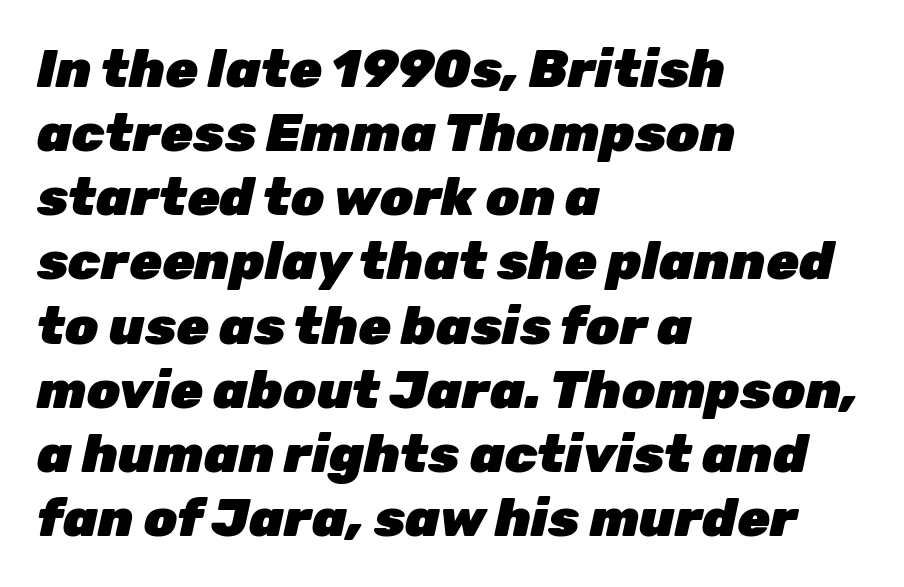
Q: Is the text bold? A: Yes.
Q: Is the text italic (slanted)? A: Yes, it leans right by about 12 degrees.
Q: Is the text underlined? A: No.
Q: How is the paragraph aligned? A: Left-aligned.
Q: Is the spacing between letters normal or unusually wide? A: Normal.
Q: Width (condensed, normal, or wide)? A: Normal.
Q: Stroke contrast? A: Low.
Q: x-height? A: Medium.
Q: Monospaced? A: No.
